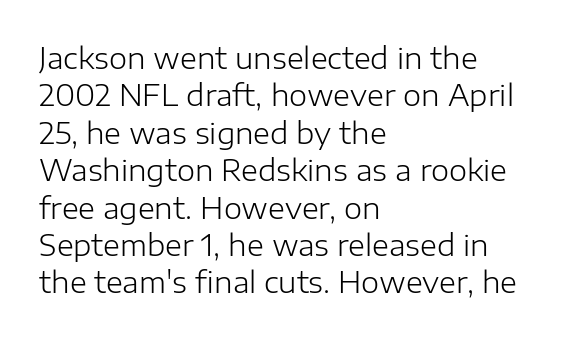
Q: Is the text bold? A: No.
Q: Is the text italic (slanted)? A: No, it is upright.
Q: Is the typeface a serif or a sans-serif typeface? A: Sans-serif.
Q: Is the text underlined? A: No.
Q: How is the paragraph aligned? A: Left-aligned.
Q: Is the spacing between letters normal or unusually wide? A: Normal.
Q: Is the spacing between lines tight, normal or loose? A: Normal.
Q: Width (condensed, normal, or wide)? A: Normal.
Q: Stroke contrast? A: Low.
Q: x-height? A: Medium.
Q: Monospaced? A: No.
